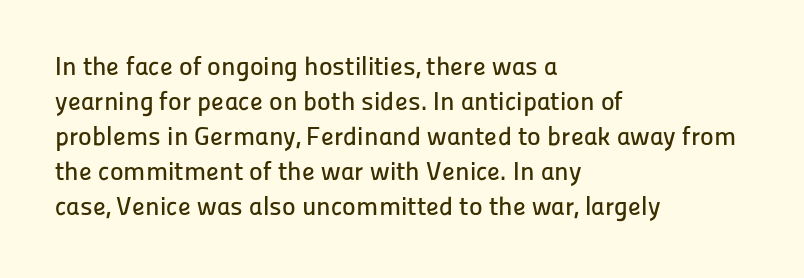
{"italic": "no", "underline": "no", "align": "left", "line_spacing": "normal", "line_spacing_ratio": 1.35, "letter_spacing": "normal", "letter_spacing_em": 0.0, "glyph_px": 26}
